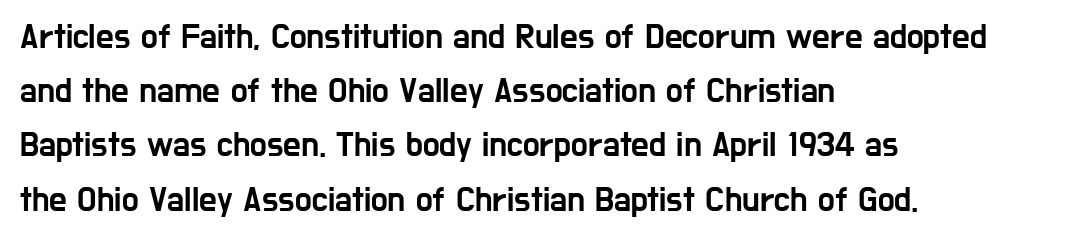
The image shows 35 px condensed sans-serif type, upright; set left-aligned, normal line spacing (1.55x), normal letter spacing, not underlined; low stroke contrast and a medium x-height.
